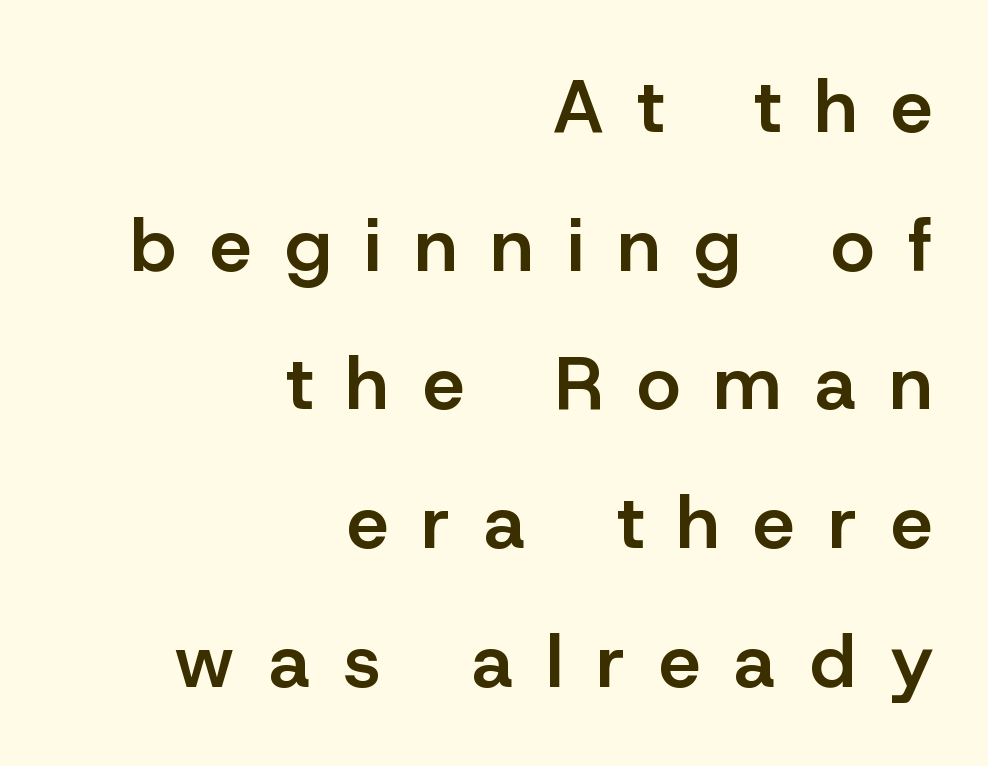
{"serif": "no", "italic": "no", "bold": "semi", "weight": "semibold", "width": "normal", "stroke_contrast": "low", "x_height": "medium", "monospaced": "no", "underline": "no", "align": "right", "line_spacing_ratio": 1.85, "letter_spacing": "wide", "letter_spacing_em": 0.45, "glyph_px": 75}
